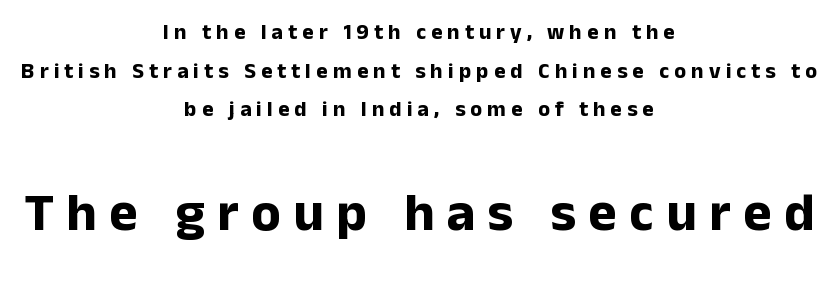
{"serif": "no", "italic": "no", "bold": "yes", "weight": "bold", "width": "normal", "stroke_contrast": "low", "x_height": "medium", "monospaced": "no", "underline": "no", "align": "center", "line_spacing_ratio": 1.76, "letter_spacing": "wide", "letter_spacing_em": 0.23, "larger_block": "second", "size_ratio": 2.45, "glyph_px": 54}
